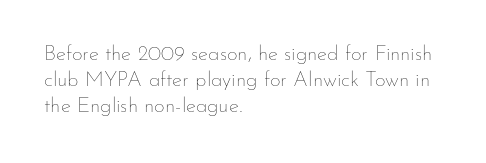
Q: Is the text bold? A: No.
Q: Is the text italic (slanted)? A: No, it is upright.
Q: Is the text underlined? A: No.
Q: How is the paragraph aligned? A: Left-aligned.
Q: Is the spacing between letters normal or unusually wide? A: Normal.
Q: Is the spacing between lines tight, normal or loose? A: Normal.
